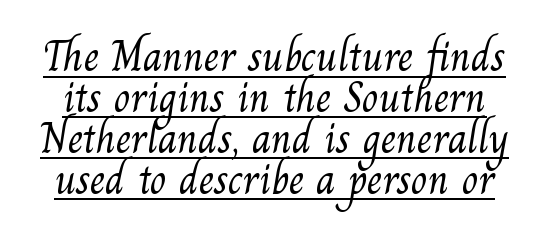
Q: Is the text bold? A: No.
Q: Is the typeface a serif or a sans-serif typeface? A: Serif.
Q: Is the text underlined? A: Yes.
Q: Is the spacing between letters normal or unusually wide? A: Normal.
Q: Is the spacing between lines tight, normal or loose? A: Tight.
Q: Width (condensed, normal, or wide)? A: Normal.
Q: Stroke contrast? A: Medium.
Q: x-height? A: Small.
Q: Monospaced? A: No.
